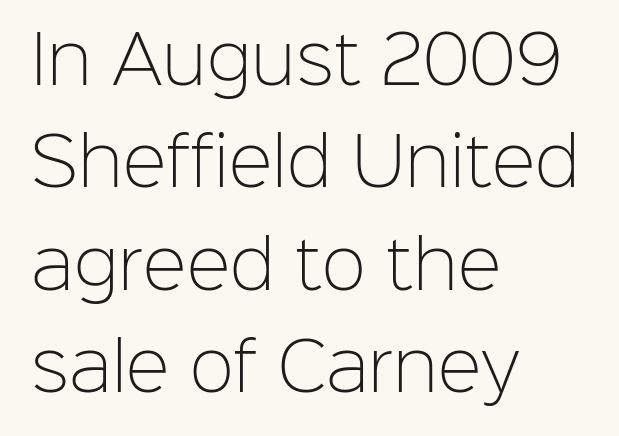
Q: Is the text bold? A: No.
Q: Is the text italic (slanted)? A: No, it is upright.
Q: Is the typeface a serif or a sans-serif typeface? A: Sans-serif.
Q: Is the text underlined? A: No.
Q: How is the paragraph aligned? A: Left-aligned.
Q: Is the spacing between letters normal or unusually wide? A: Normal.
Q: Is the spacing between lines tight, normal or loose? A: Normal.
Q: Width (condensed, normal, or wide)? A: Normal.
Q: Stroke contrast? A: Low.
Q: x-height? A: Medium.
Q: Monospaced? A: No.
